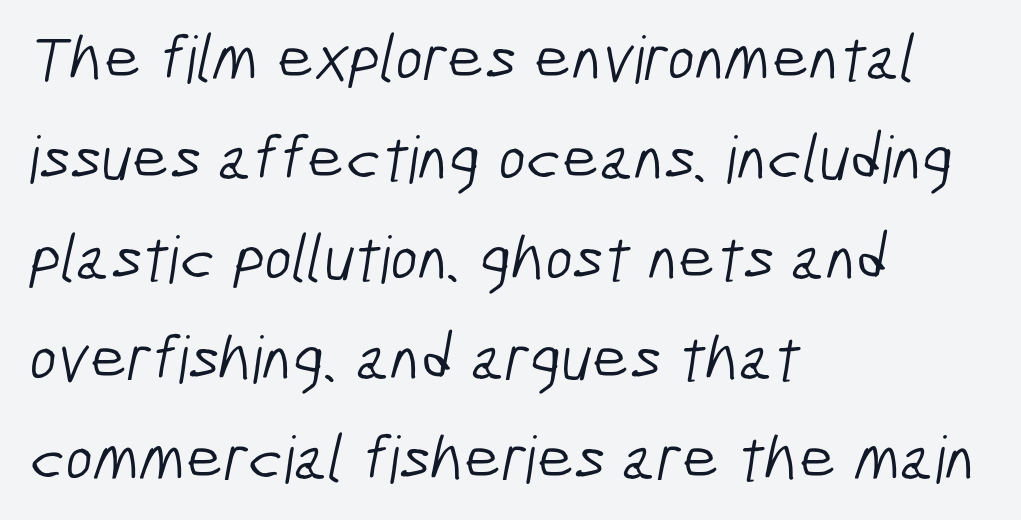
The image shows 65 px light, condensed sans-serif type; set left-aligned, normal line spacing (1.54x), normal letter spacing, not underlined; low stroke contrast and a medium x-height.
